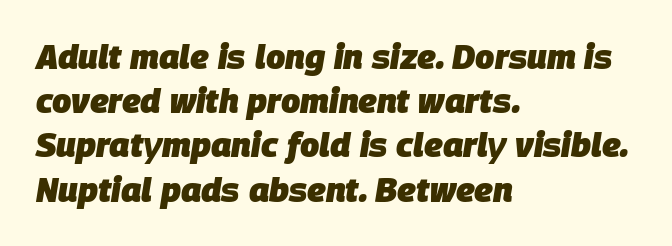
Compared with typical paragraphs, the rows here are spaced about the same. Think of a printed novel: that variable character pitch is what you see here. The space directly below the letters is spotless. Heft: maximum for text — a bold. The type is set solid horizontally, with unmodified tracking.
